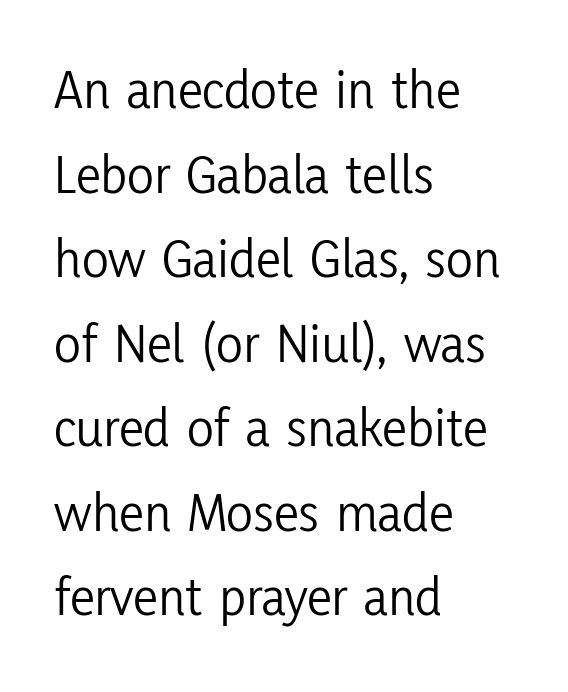
You could not count columns in this text — the font is proportionally spaced. These lines sit exactly where default settings would place them. To sum up the face: it is a sans, with no serifs. It's the straight-up-and-down kind of type.
